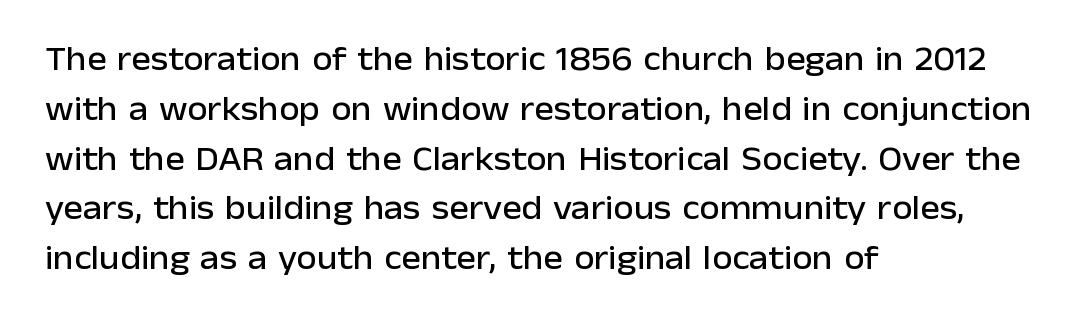
{"serif": "no", "italic": "no", "width": "normal", "stroke_contrast": "low", "x_height": "medium", "monospaced": "no", "underline": "no", "align": "left", "line_spacing": "normal", "line_spacing_ratio": 1.51, "letter_spacing": "normal", "letter_spacing_em": 0.0, "glyph_px": 33}
